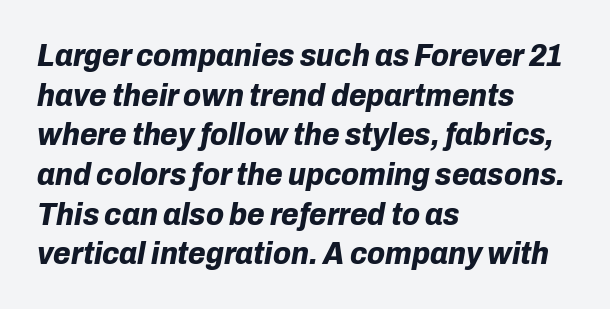
{"italic": "yes", "lean": "right", "slant_degrees": 10, "bold": "yes", "weight": "bold", "width": "normal", "stroke_contrast": "low", "x_height": "medium", "monospaced": "no", "underline": "no", "align": "left", "line_spacing_ratio": 1.24, "letter_spacing": "normal", "letter_spacing_em": 0.0, "glyph_px": 32}
